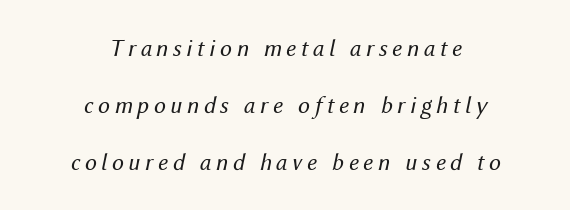
Q: Is the text bold? A: No.
Q: Is the text italic (slanted)? A: Yes, it leans right by about 12 degrees.
Q: Is the text underlined? A: No.
Q: How is the paragraph aligned? A: Centered.
Q: Is the spacing between lines tight, normal or loose? A: Loose.
